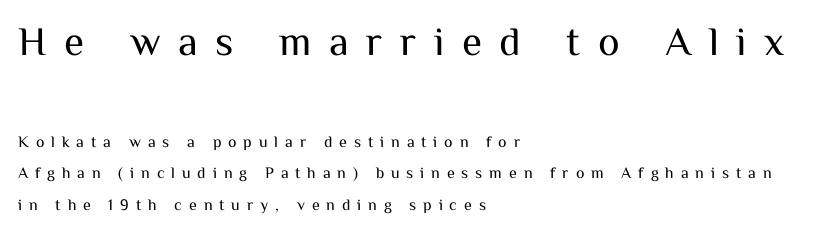
{"serif": "no", "italic": "no", "bold": "no", "weight": "regular", "width": "normal", "stroke_contrast": "medium", "x_height": "medium", "monospaced": "no", "underline": "no", "align": "left", "line_spacing": "loose", "line_spacing_ratio": 1.97, "letter_spacing": "wide", "letter_spacing_em": 0.43, "larger_block": "first", "size_ratio": 2.56, "glyph_px": 41}
